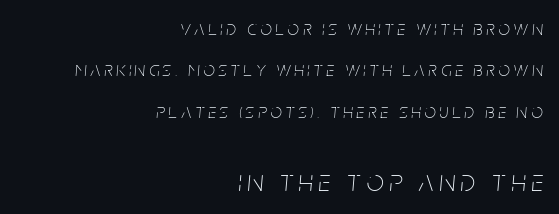
{"italic": "yes", "lean": "right", "slant_degrees": 5, "bold": "no", "weight": "thin", "width": "condensed", "stroke_contrast": "low", "x_height": "large", "monospaced": "no", "underline": "no", "align": "right", "line_spacing": "loose", "line_spacing_ratio": 2.07, "larger_block": "second", "size_ratio": 1.5, "glyph_px": 30}
